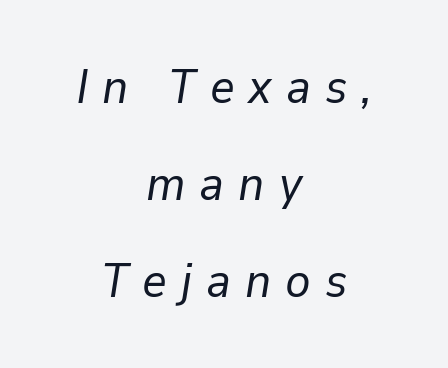
When letters slant like this, we call the style italic. There is plenty of visible air inserted between adjacent glyphs. Descenders hang freely into open space. Weight: not bold — regular or lighter.
